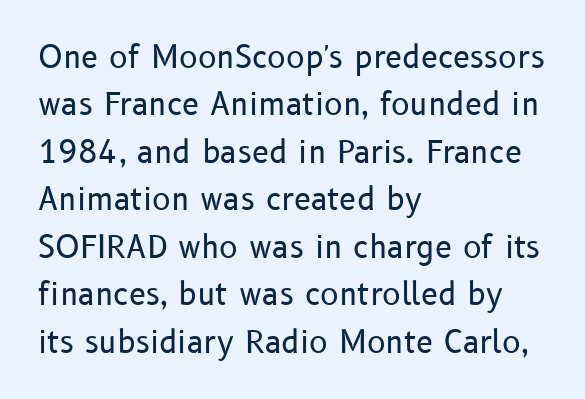
The image shows 31 px regular-weight sans-serif type, upright; set left-aligned, normal line spacing (1.53x), normal letter spacing, not underlined; low stroke contrast and a medium x-height.
